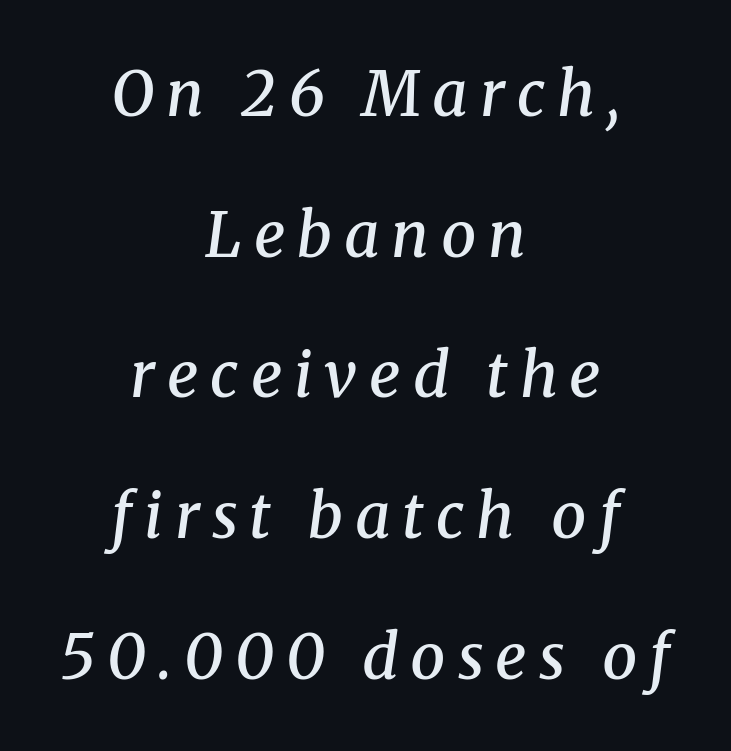
Q: Is the text bold? A: Semi-bold.
Q: Is the text italic (slanted)? A: Yes, it leans right by about 8 degrees.
Q: Is the typeface a serif or a sans-serif typeface? A: Serif.
Q: Is the text underlined? A: No.
Q: How is the paragraph aligned? A: Centered.
Q: Is the spacing between lines tight, normal or loose? A: Loose.
Q: Width (condensed, normal, or wide)? A: Normal.
Q: Stroke contrast? A: Medium.
Q: x-height? A: Medium.
Q: Monospaced? A: No.
